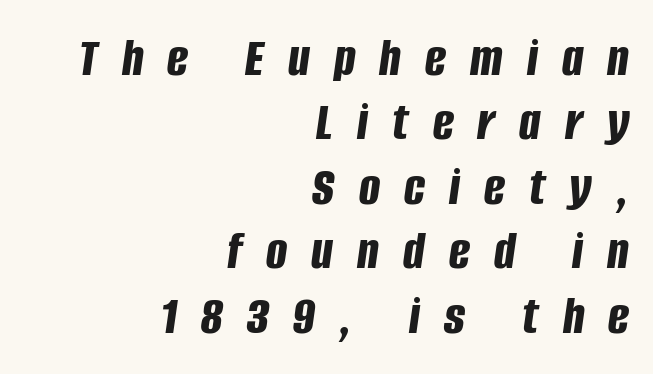
{"italic": "yes", "lean": "right", "slant_degrees": 8, "bold": "yes", "weight": "bold", "width": "condensed", "stroke_contrast": "low", "x_height": "large", "monospaced": "no", "underline": "no", "align": "right", "line_spacing": "tight", "line_spacing_ratio": 1.15, "letter_spacing": "wide", "letter_spacing_em": 0.43, "glyph_px": 56}
